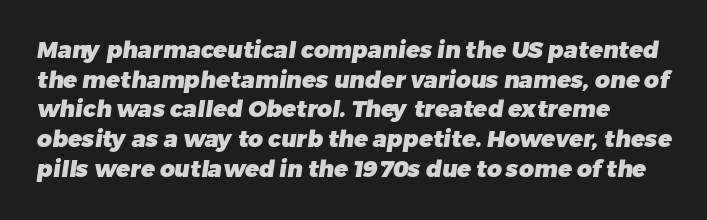
The image shows 23 px bold type; set left-aligned, normal line spacing (1.29x), normal letter spacing, not underlined.
